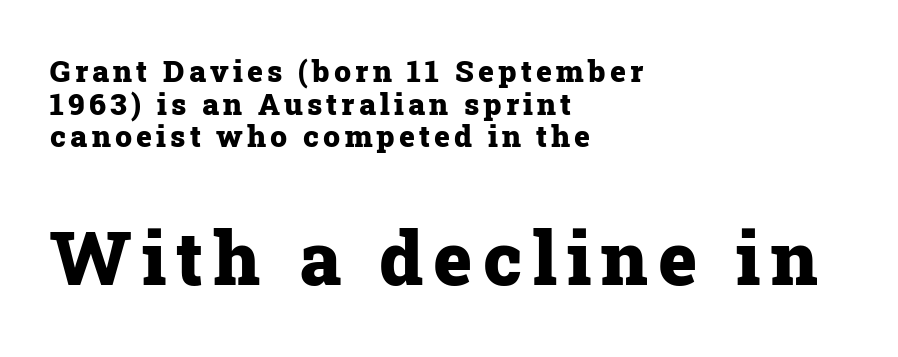
Q: Is the text bold? A: Yes.
Q: Is the text italic (slanted)? A: No, it is upright.
Q: Is the typeface a serif or a sans-serif typeface? A: Serif.
Q: Is the text underlined? A: No.
Q: How is the paragraph aligned? A: Left-aligned.
Q: Is the spacing between lines tight, normal or loose? A: Tight.
Q: Which block of text is set in a larger size, the first (top) or the second (bottom)? A: The second (bottom) one.
Q: Width (condensed, normal, or wide)? A: Normal.
Q: Stroke contrast? A: Low.
Q: x-height? A: Medium.
Q: Monospaced? A: No.
